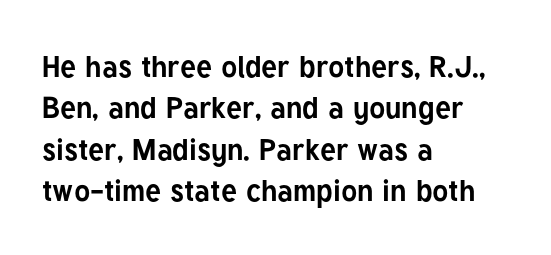
{"serif": "no", "italic": "no", "bold": "yes", "weight": "bold", "width": "normal", "stroke_contrast": "low", "x_height": "medium", "monospaced": "no", "underline": "no", "align": "left", "line_spacing": "normal", "line_spacing_ratio": 1.38, "letter_spacing": "normal", "letter_spacing_em": 0.0, "glyph_px": 30}
